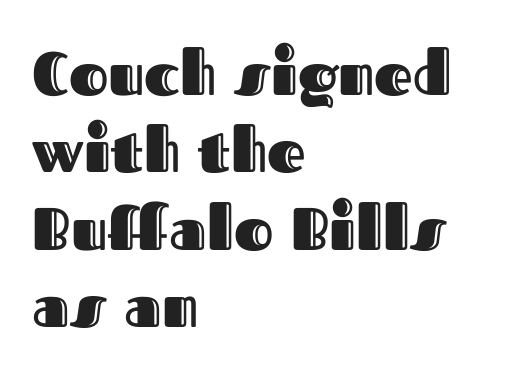
Only glyphs here, with clear space below each row. Line starts are locked; line ends wander. Style check: upright. A normal amount of white space separates one row of letters from the next.
